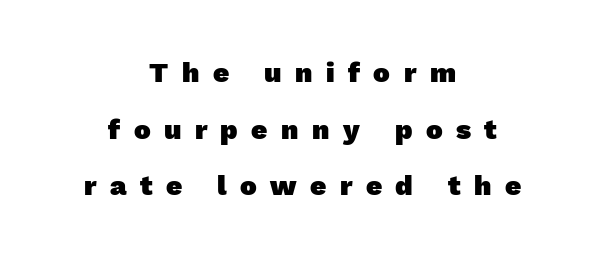
{"serif": "no", "bold": "yes", "weight": "heavy", "width": "normal", "x_height": "medium", "monospaced": "no", "underline": "no", "align": "center", "line_spacing": "loose", "line_spacing_ratio": 2.02, "letter_spacing": "wide", "letter_spacing_em": 0.48, "glyph_px": 28}
